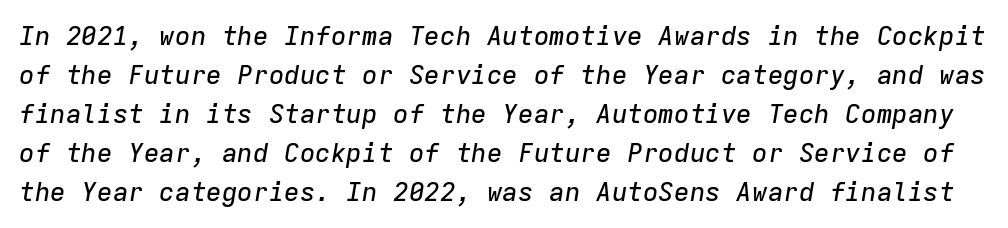
{"italic": "yes", "lean": "right", "slant_degrees": 9, "underline": "no", "line_spacing": "normal", "line_spacing_ratio": 1.5, "letter_spacing": "normal", "letter_spacing_em": 0.0, "glyph_px": 26}
